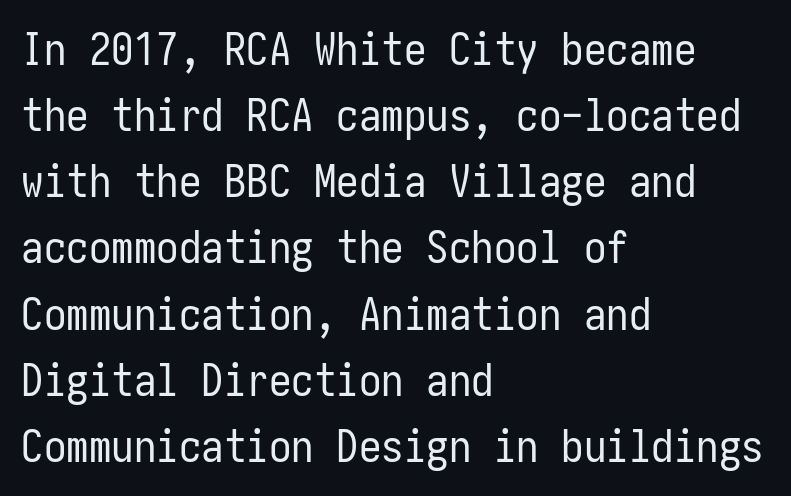
Q: Is the text bold? A: No.
Q: Is the text italic (slanted)? A: No, it is upright.
Q: Is the typeface a serif or a sans-serif typeface? A: Sans-serif.
Q: Is the text underlined? A: No.
Q: How is the paragraph aligned? A: Left-aligned.
Q: Is the spacing between letters normal or unusually wide? A: Normal.
Q: Is the spacing between lines tight, normal or loose? A: Normal.
Q: Width (condensed, normal, or wide)? A: Condensed.
Q: Stroke contrast? A: Low.
Q: x-height? A: Medium.
